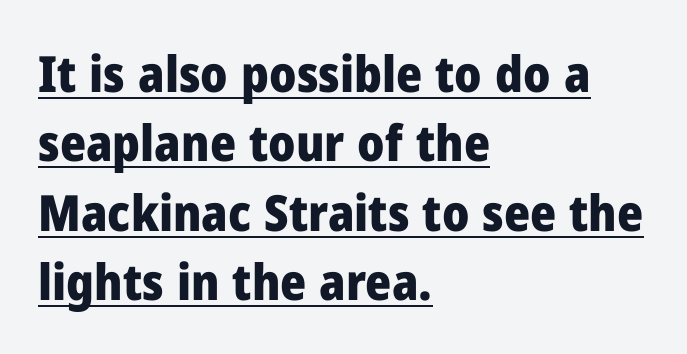
The image shows 50 px heavy sans-serif type, upright; set left-aligned, normal line spacing (1.39x), normal letter spacing, underlined; low stroke contrast and a medium x-height.
